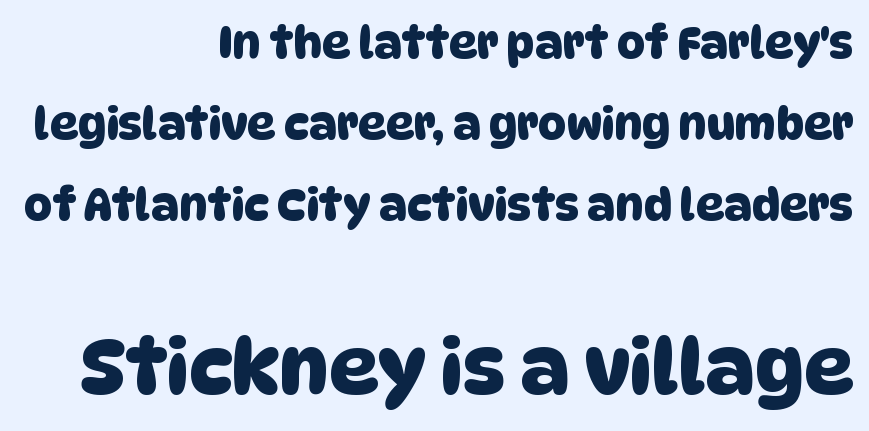
{"serif": "no", "width": "normal", "stroke_contrast": "low", "x_height": "large", "monospaced": "no", "underline": "no", "align": "right", "line_spacing_ratio": 1.84, "letter_spacing": "normal", "letter_spacing_em": 0.0, "larger_block": "second", "size_ratio": 1.75, "glyph_px": 77}
